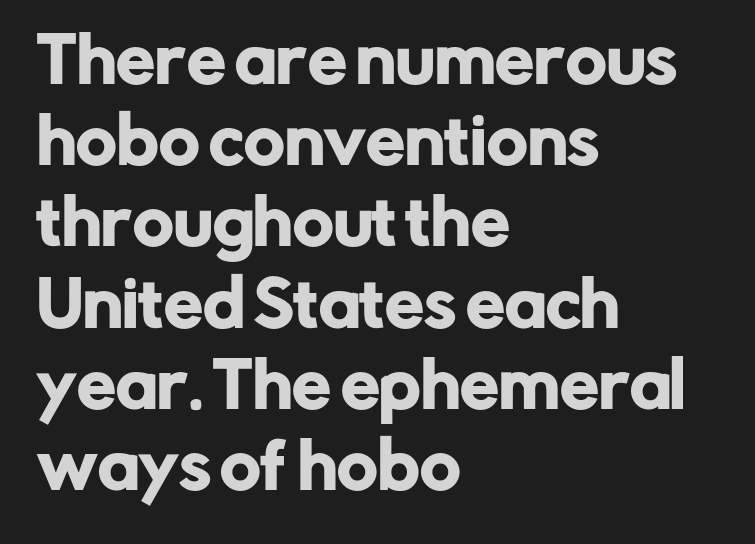
The lines sit at an ordinary, default distance from one another. The text block is weighted toward the left margin, trailing off unevenly rightward. A roman cut, with each character standing at attention. The rendering keeps characters at their native spacing. Nothing sits at the stroke ends, so this counts as sans-serif. A typesetter would call this proportional, since set widths differ per character.
